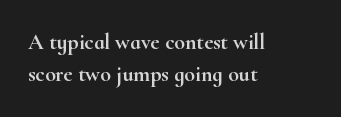
Q: Is the text italic (slanted)? A: No, it is upright.
Q: Is the text underlined? A: No.
Q: How is the paragraph aligned? A: Left-aligned.
Q: Is the spacing between letters normal or unusually wide? A: Normal.
Q: Is the spacing between lines tight, normal or loose? A: Normal.
